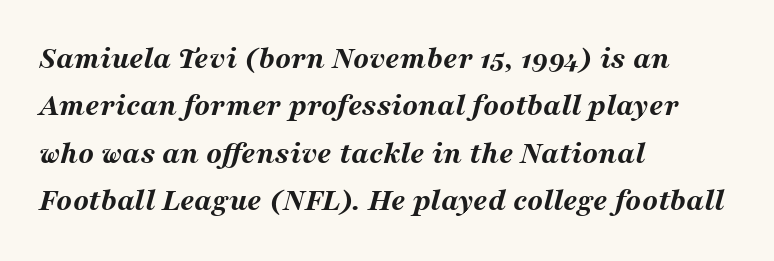
Q: Is the text bold? A: Yes.
Q: Is the text italic (slanted)? A: Yes, it leans right by about 16 degrees.
Q: Is the text underlined? A: No.
Q: How is the paragraph aligned? A: Left-aligned.
Q: Is the spacing between letters normal or unusually wide? A: Normal.
Q: Is the spacing between lines tight, normal or loose? A: Normal.
Q: Width (condensed, normal, or wide)? A: Wide.
Q: Stroke contrast? A: Medium.
Q: x-height? A: Medium.
Q: Monospaced? A: No.
